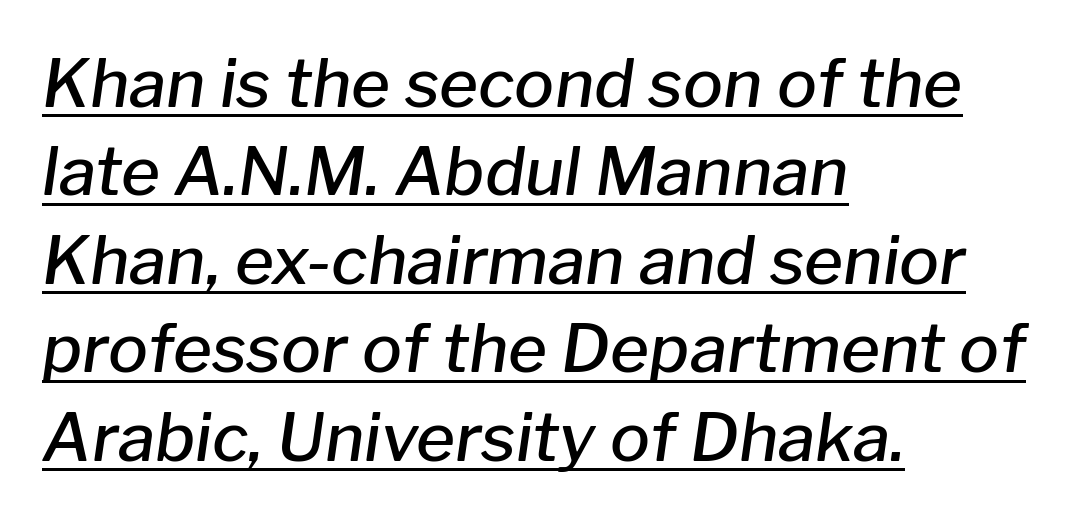
Q: Is the text bold? A: Semi-bold.
Q: Is the text italic (slanted)? A: Yes, it leans right by about 8 degrees.
Q: Is the text underlined? A: Yes.
Q: How is the paragraph aligned? A: Left-aligned.
Q: Is the spacing between letters normal or unusually wide? A: Normal.
Q: Is the spacing between lines tight, normal or loose? A: Normal.
Q: Width (condensed, normal, or wide)? A: Normal.
Q: Stroke contrast? A: Low.
Q: x-height? A: Medium.
Q: Monospaced? A: No.
